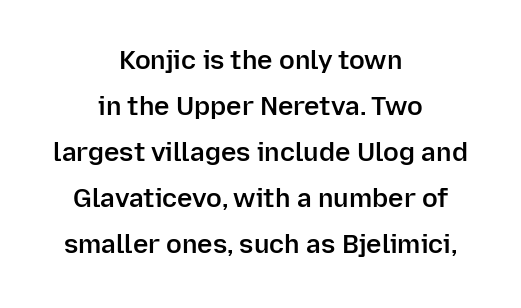
The image shows 26 px text type, upright; set centered, line spacing 1.77x, normal letter spacing, not underlined.
